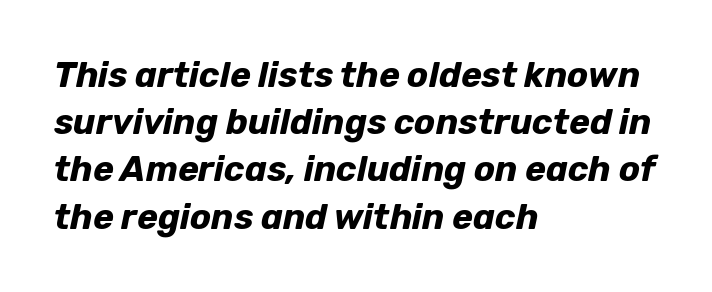
Q: Is the text bold? A: Yes.
Q: Is the text italic (slanted)? A: Yes, it leans right by about 12 degrees.
Q: Is the text underlined? A: No.
Q: How is the paragraph aligned? A: Left-aligned.
Q: Is the spacing between letters normal or unusually wide? A: Normal.
Q: Is the spacing between lines tight, normal or loose? A: Normal.
Q: Width (condensed, normal, or wide)? A: Normal.
Q: Stroke contrast? A: Low.
Q: x-height? A: Medium.
Q: Monospaced? A: No.
